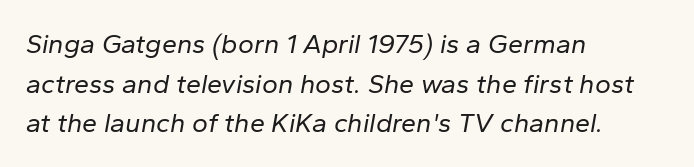
Line starts are locked; line ends wander. The vertical gap from one line to the next is medium. What stands out about the letter spacing? Nothing — it is the standard amount. Heft: none added — not bold. Underline: absent.
